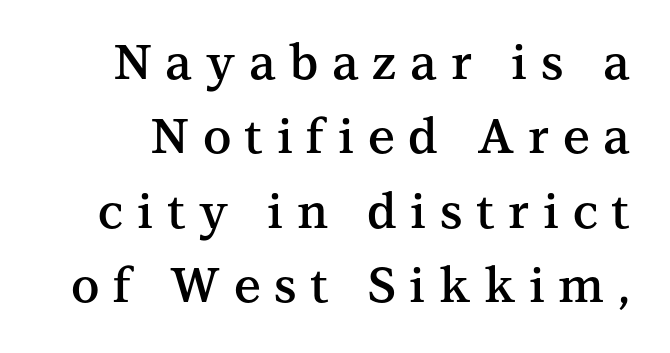
The image shows 48 px semibold serif type, upright; set normal line spacing (1.55x), unusually wide letter spacing (+0.28 em), not underlined; medium stroke contrast and a medium x-height.
